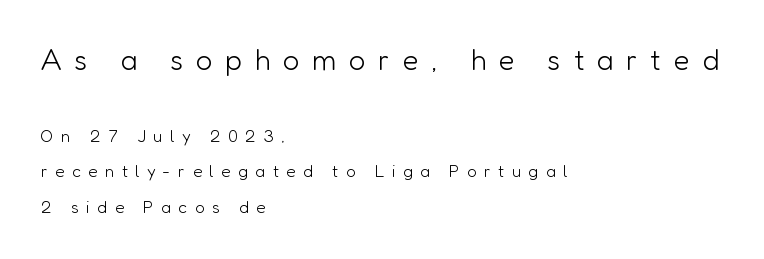
{"serif": "no", "italic": "no", "bold": "no", "weight": "light", "width": "normal", "stroke_contrast": "low", "x_height": "medium", "monospaced": "no", "underline": "no", "align": "left", "line_spacing": "loose", "line_spacing_ratio": 2.09, "letter_spacing": "wide", "letter_spacing_em": 0.44, "larger_block": "first", "size_ratio": 1.71, "glyph_px": 29}
